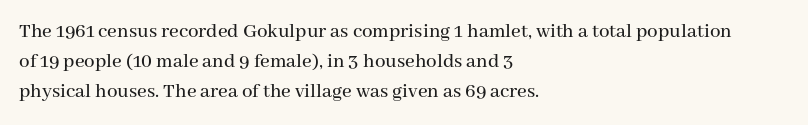
{"italic": "no", "underline": "no", "align": "left", "line_spacing": "normal", "line_spacing_ratio": 1.44, "letter_spacing": "normal", "letter_spacing_em": 0.0, "glyph_px": 21}
